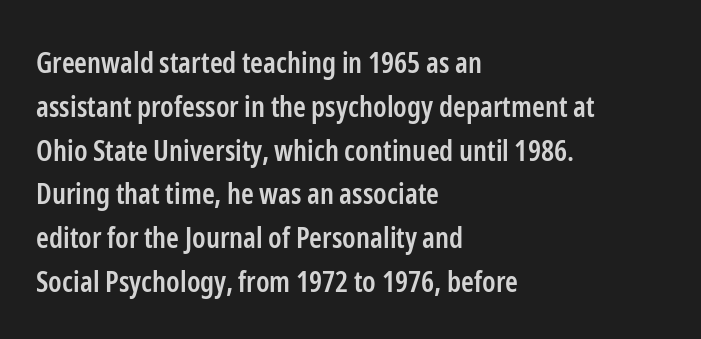
In terms of letterform style, serifs are entirely absent. The rendering uses a moderate line-height, typical for paragraphs. Nothing unusual about the tracking: characters are spaced as the font intends. Each letter keeps its own natural width here, so spacing adapts to shape. Nobody drew a line under any word here.
